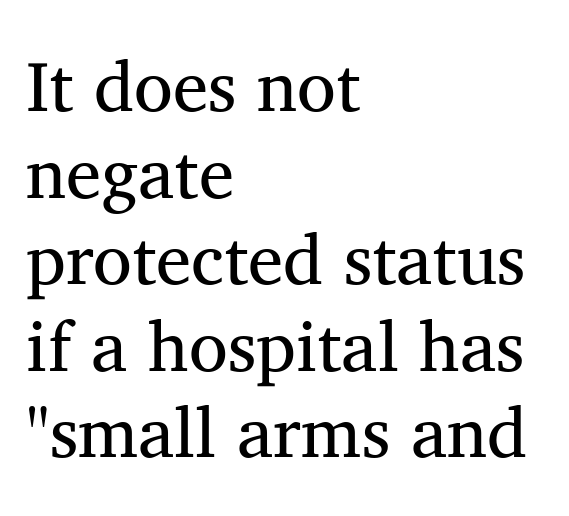
{"serif": "yes", "italic": "no", "bold": "no", "weight": "regular", "width": "normal", "stroke_contrast": "medium", "x_height": "medium", "monospaced": "no", "underline": "no", "align": "left", "line_spacing_ratio": 1.22, "letter_spacing": "normal", "letter_spacing_em": 0.0, "glyph_px": 71}
